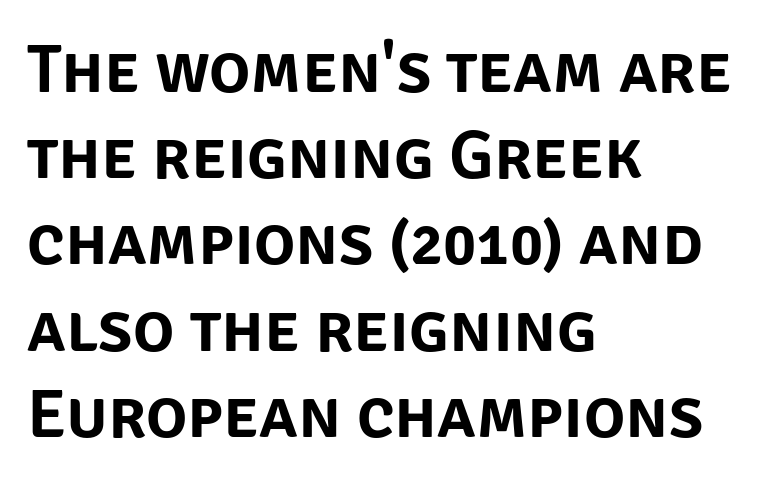
Posture: vertical. Each letter's strokes conclude bluntly, with no projecting serifs. Honestly, there is no underline to notice here at all. Letter spacing: default. The lines in this sample share a left origin and differ only in where they stop.
